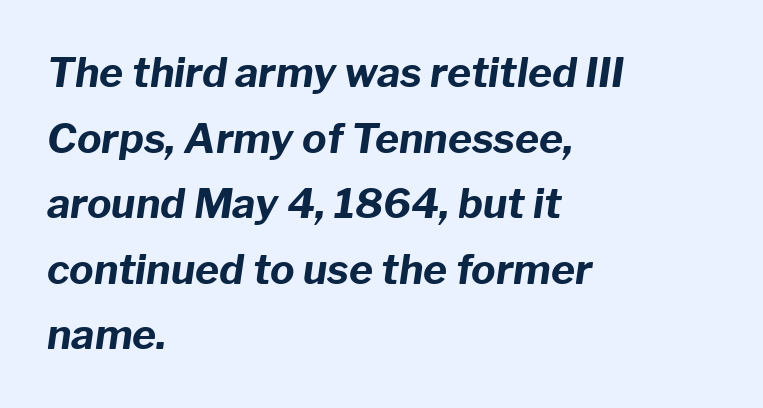
Proportional: the letters do not fall into vertical columns. Stroke thickness is high; the sample reads as a true bold. The gaps between neighbouring characters are ordinary and unremarkable. Lines of text with bare space underneath. Characters are canted at an angle relative to the baseline's perpendicular.
